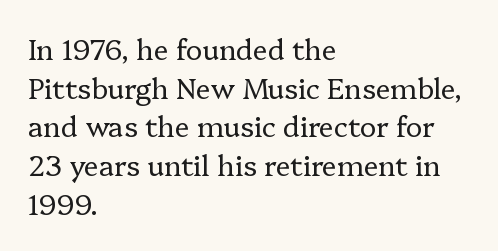
The image shows 28 px regular-weight serif type, upright; set left-aligned, normal line spacing (1.38x), normal letter spacing, not underlined; low stroke contrast and a medium x-height.
